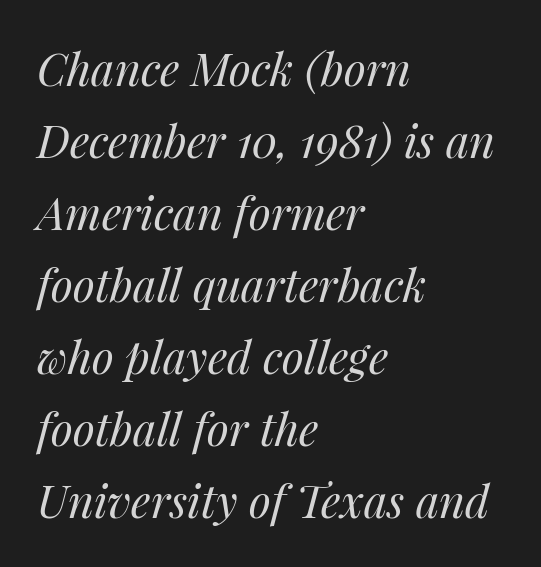
Q: Is the text bold? A: No.
Q: Is the text italic (slanted)? A: Yes, it leans right by about 14 degrees.
Q: Is the text underlined? A: No.
Q: How is the paragraph aligned? A: Left-aligned.
Q: Is the spacing between letters normal or unusually wide? A: Normal.
Q: Is the spacing between lines tight, normal or loose? A: Normal.
Q: Width (condensed, normal, or wide)? A: Normal.
Q: Stroke contrast? A: Medium.
Q: x-height? A: Medium.
Q: Monospaced? A: No.
